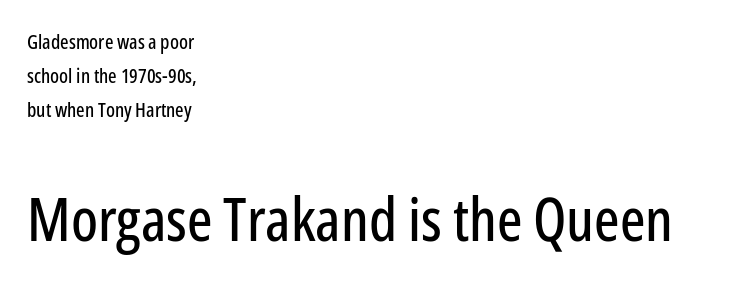
{"serif": "no", "italic": "no", "width": "condensed", "stroke_contrast": "low", "x_height": "medium", "monospaced": "no", "underline": "no", "align": "left", "line_spacing": "normal", "line_spacing_ratio": 1.69, "letter_spacing": "normal", "letter_spacing_em": 0.0, "larger_block": "second", "size_ratio": 3.0, "glyph_px": 60}
